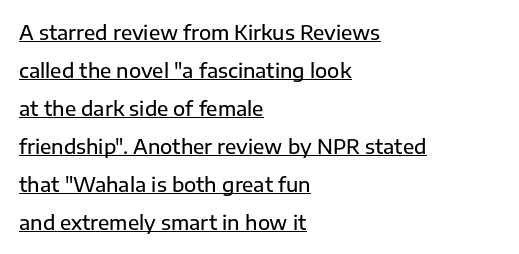
{"italic": "no", "underline": "yes", "align": "left", "line_spacing": "loose", "line_spacing_ratio": 1.9, "letter_spacing": "normal", "letter_spacing_em": 0.0, "glyph_px": 20}
